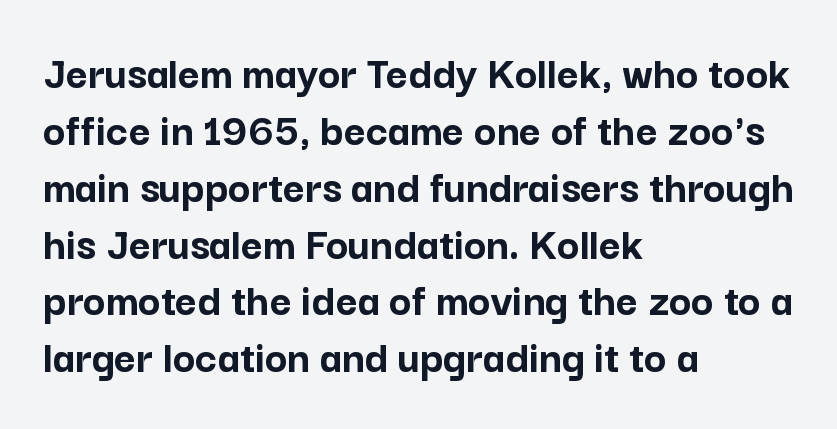
The image shows 47 px semibold sans-serif type, upright; set left-aligned, line spacing 1.21x, normal letter spacing, not underlined; low stroke contrast and a medium x-height.
